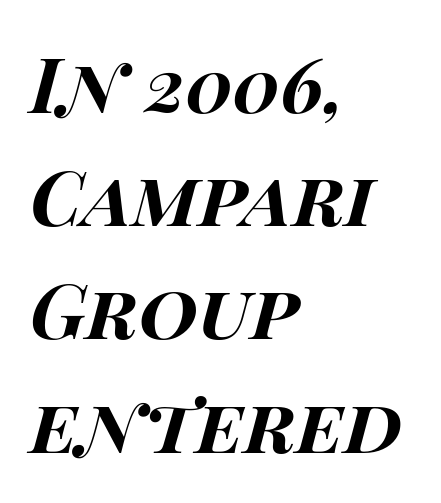
Q: Is the text bold? A: Yes.
Q: Is the text italic (slanted)? A: Yes, it leans right by about 15 degrees.
Q: Is the text underlined? A: No.
Q: How is the paragraph aligned? A: Left-aligned.
Q: Is the spacing between letters normal or unusually wide? A: Normal.
Q: Is the spacing between lines tight, normal or loose? A: Normal.
Q: Width (condensed, normal, or wide)? A: Wide.
Q: Stroke contrast? A: High.
Q: x-height? A: Large.
Q: Monospaced? A: No.
